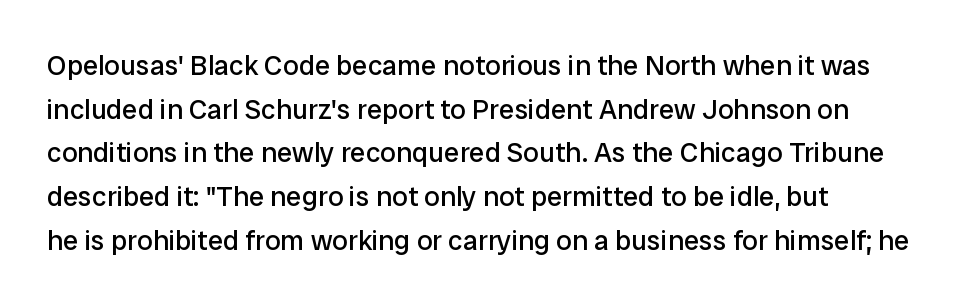
Stroke terminals: plain, sans-serif. The letterforms sit shoulder to shoulder at normal distance. These lines were composed using upright roman letters. Think standard paragraph weight, or any step lighter than that. Regular leading.
